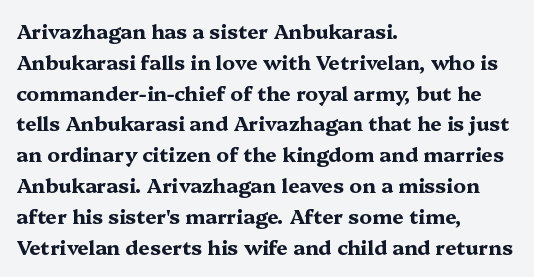
The image shows 20 px bold type, upright; set left-aligned, normal line spacing (1.54x), normal letter spacing, not underlined.
